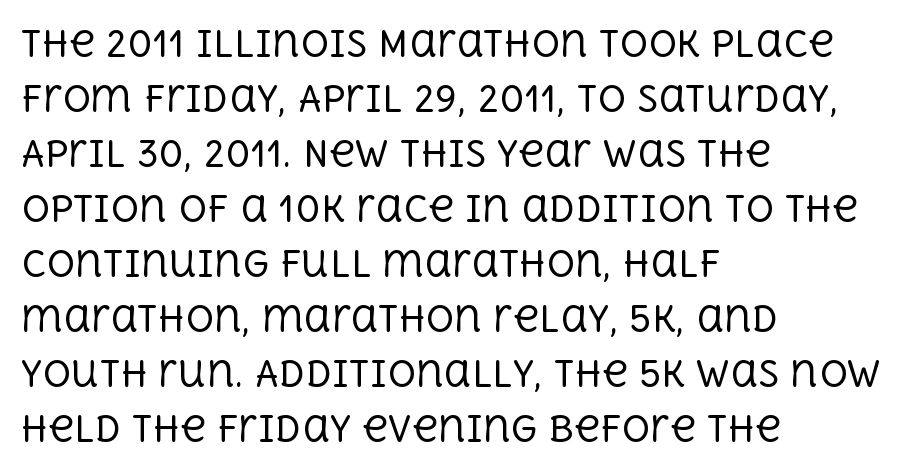
One glance says typical: line gaps are just what's usual. Is the stroke heavy? The answer is a plain regular-or-lighter. Upright lettering throughout. These lines are rendered in a variable-pitch font.
